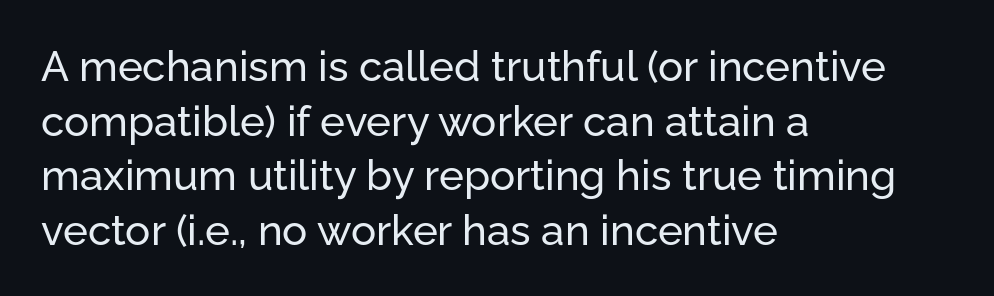
The image shows 42 px sans-serif type, upright; set left-aligned, normal line spacing (1.3x), normal letter spacing, not underlined; low stroke contrast and a medium x-height.
